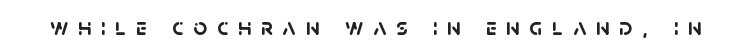
The image shows 24 px bold type; set unusually wide letter spacing (+0.4 em), not underlined.
